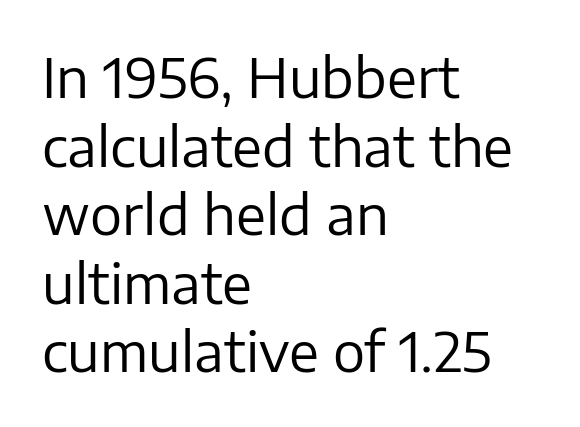
Heaviness? Minimal to ordinary, like unemphasized prose. Designer's note — italics off, roman on. Normally led — the rows are evenly, conventionally spaced. If you drew a ruler down the left edge, every line would touch it.
